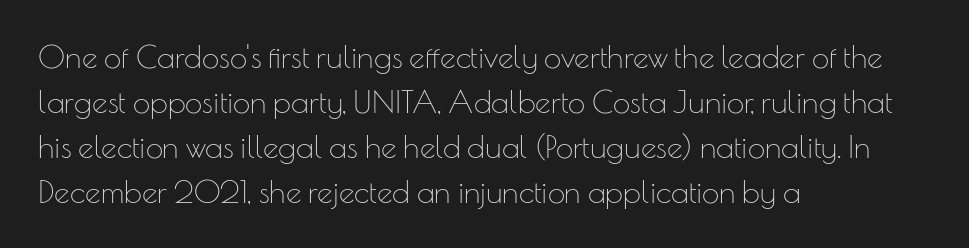
The font's upright variant was chosen for this text. This sample is left-justified, so line endings fall wherever the words run out. The typeface has the unassuming heft of standard copy or less. Here the glyphs are tracked normally, forming tight word shapes.
